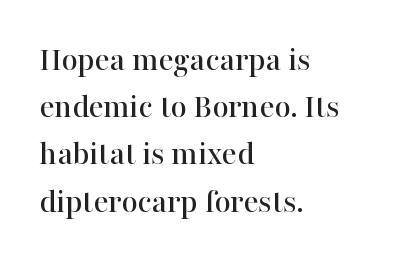
Q: Is the text italic (slanted)? A: No, it is upright.
Q: Is the typeface a serif or a sans-serif typeface? A: Serif.
Q: Is the text underlined? A: No.
Q: How is the paragraph aligned? A: Left-aligned.
Q: Is the spacing between letters normal or unusually wide? A: Normal.
Q: Is the spacing between lines tight, normal or loose? A: Normal.
Q: Width (condensed, normal, or wide)? A: Normal.
Q: Stroke contrast? A: High.
Q: x-height? A: Medium.
Q: Monospaced? A: No.
